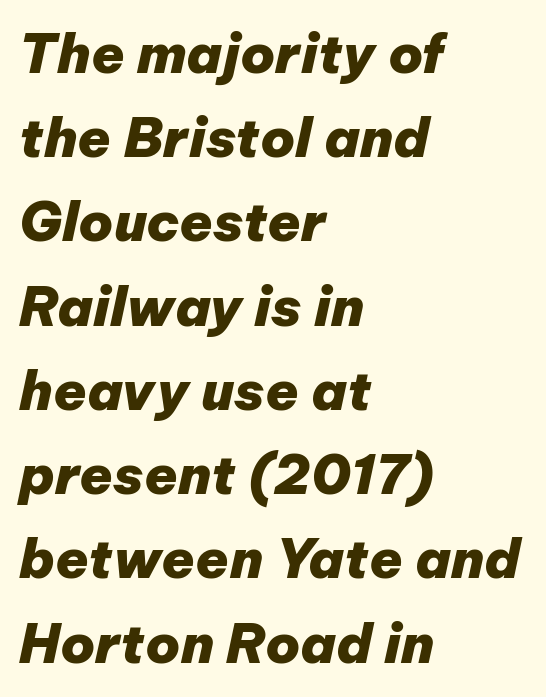
Type without underlining. This sample keeps an unexceptional amount of space between lines. Students, this is bold: see how much ink each stroke carries. Observe the lean: these are italic letterforms.
